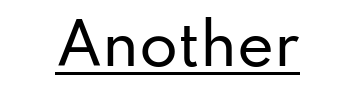
The image shows 56 px sans-serif type, upright; set normal letter spacing, underlined; low stroke contrast and a small x-height.
